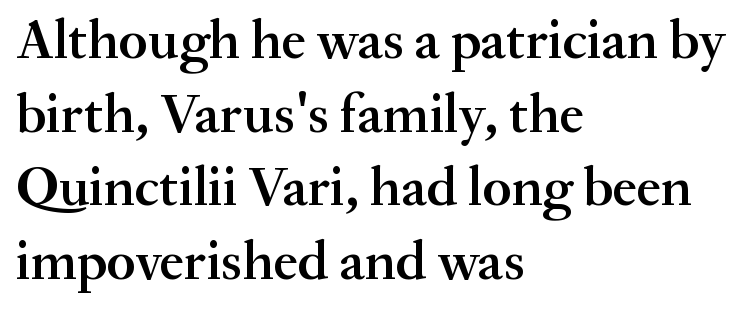
The image shows 55 px semibold serif type, upright; set left-aligned, normal line spacing (1.34x), normal letter spacing, not underlined; medium stroke contrast and a small x-height.
